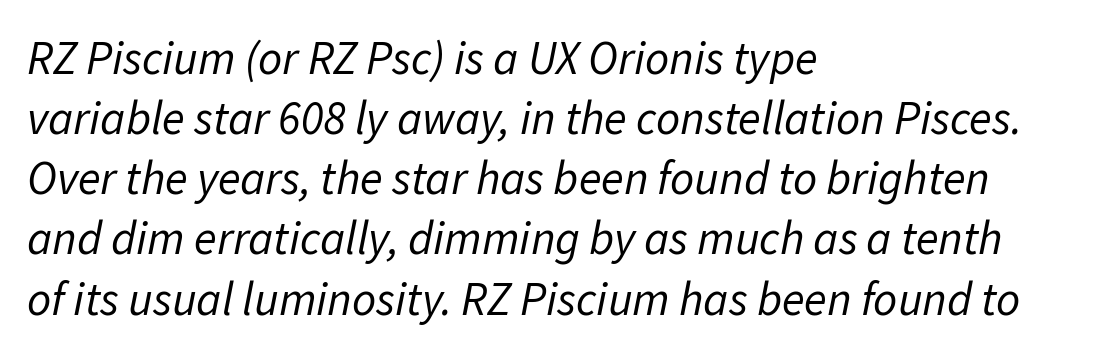
You could call the tracking neutral — neither tight nor loose. The letterforms sit at book weight or below. Reading down the block, your eye returns to a fixed left position each line. The letters advance in unequal steps, a hallmark of proportional type. The foot of each line stays bare and open. The whole block is typeset with a tilt.
